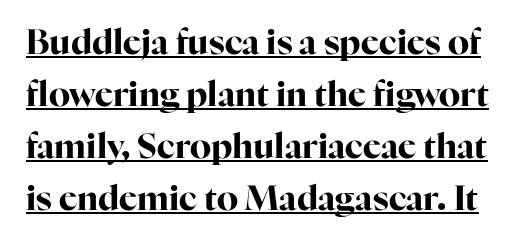
Q: Is the text bold? A: Yes.
Q: Is the text italic (slanted)? A: No, it is upright.
Q: Is the typeface a serif or a sans-serif typeface? A: Serif.
Q: Is the text underlined? A: Yes.
Q: Is the spacing between letters normal or unusually wide? A: Normal.
Q: Is the spacing between lines tight, normal or loose? A: Normal.
Q: Width (condensed, normal, or wide)? A: Normal.
Q: Stroke contrast? A: High.
Q: x-height? A: Medium.
Q: Monospaced? A: No.
